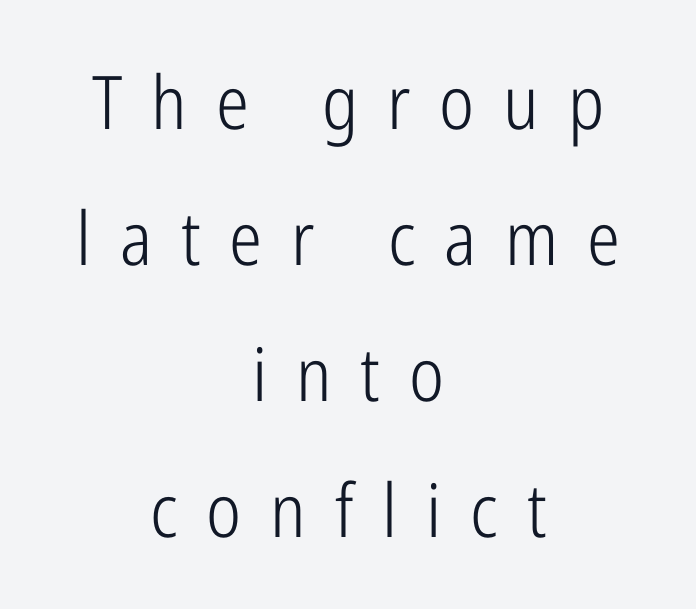
The image shows 74 px light, condensed sans-serif type, upright; set centered, line spacing 1.84x, unusually wide letter spacing (+0.39 em), not underlined; low stroke contrast and a medium x-height.
